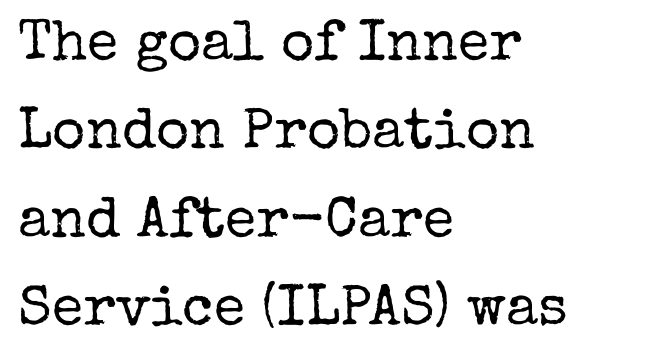
Q: Is the text bold? A: No.
Q: Is the text italic (slanted)? A: No, it is upright.
Q: Is the typeface a serif or a sans-serif typeface? A: Serif.
Q: Is the text underlined? A: No.
Q: How is the paragraph aligned? A: Left-aligned.
Q: Is the spacing between letters normal or unusually wide? A: Normal.
Q: Is the spacing between lines tight, normal or loose? A: Normal.
Q: Width (condensed, normal, or wide)? A: Normal.
Q: Stroke contrast? A: Low.
Q: x-height? A: Medium.
Q: Monospaced? A: No.
